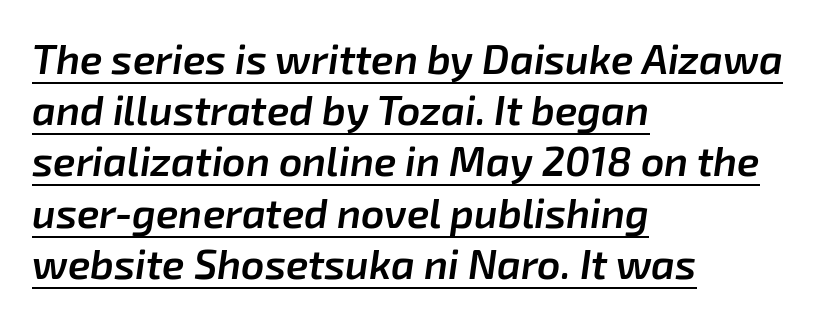
{"italic": "yes", "lean": "right", "slant_degrees": 8, "bold": "semi", "weight": "semibold", "width": "normal", "stroke_contrast": "low", "x_height": "medium", "monospaced": "no", "underline": "yes", "align": "left", "line_spacing": "normal", "line_spacing_ratio": 1.25, "letter_spacing": "normal", "letter_spacing_em": 0.0, "glyph_px": 41}
